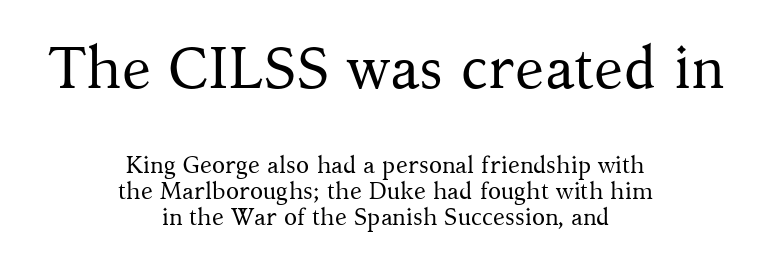
Q: Is the text bold? A: No.
Q: Is the text italic (slanted)? A: No, it is upright.
Q: Is the typeface a serif or a sans-serif typeface? A: Serif.
Q: Is the text underlined? A: No.
Q: How is the paragraph aligned? A: Centered.
Q: Is the spacing between letters normal or unusually wide? A: Normal.
Q: Is the spacing between lines tight, normal or loose? A: Tight.
Q: Which block of text is set in a larger size, the first (top) or the second (bottom)? A: The first (top) one.
Q: Width (condensed, normal, or wide)? A: Normal.
Q: Stroke contrast? A: Medium.
Q: x-height? A: Medium.
Q: Monospaced? A: No.
